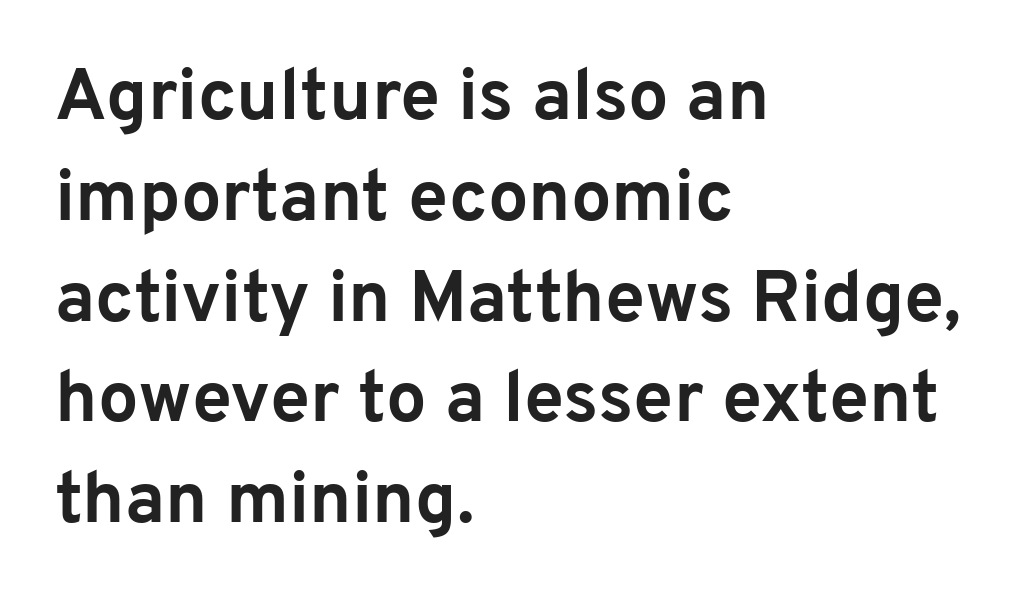
The image shows 72 px bold sans-serif type, upright; set left-aligned, normal line spacing (1.4x), normal letter spacing, not underlined; low stroke contrast and a medium x-height.
